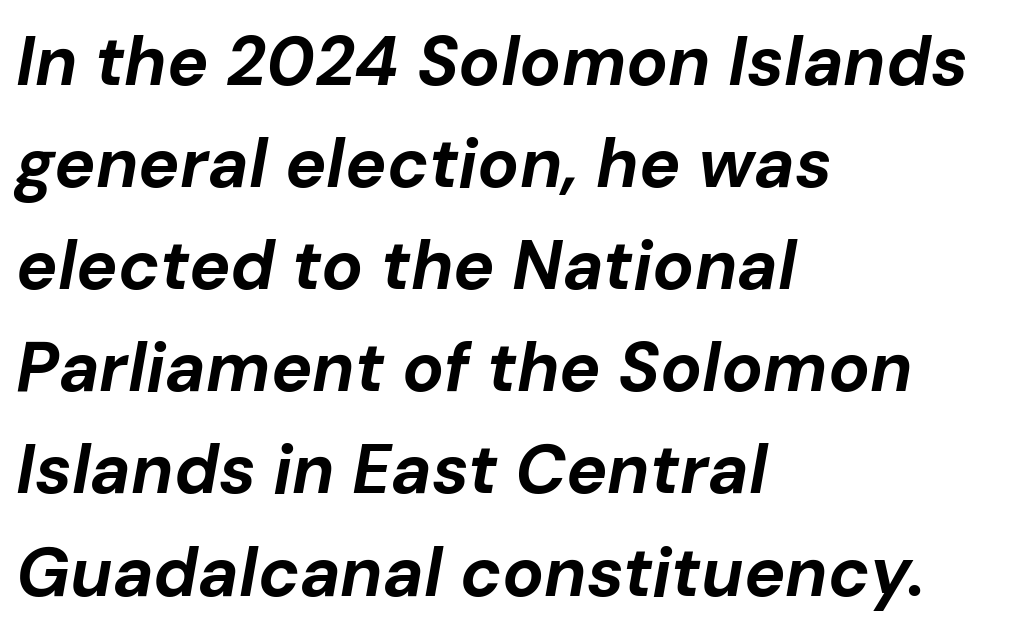
Q: Is the text bold? A: Yes.
Q: Is the text italic (slanted)? A: Yes, it leans right by about 10 degrees.
Q: Is the text underlined? A: No.
Q: How is the paragraph aligned? A: Left-aligned.
Q: Is the spacing between letters normal or unusually wide? A: Normal.
Q: Is the spacing between lines tight, normal or loose? A: Normal.
Q: Width (condensed, normal, or wide)? A: Normal.
Q: Stroke contrast? A: Low.
Q: x-height? A: Medium.
Q: Monospaced? A: No.
